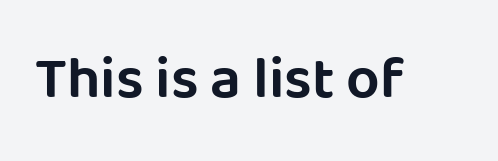
Here the glyphs are tracked normally, forming tight word shapes. A typesetter would mark this as roman, not italic. Serif or sans? Sans — the stroke terminals are bare. The face used here is proportionally spaced, like ordinary book or web type. Glance below the letters and you will spot only blank space.
